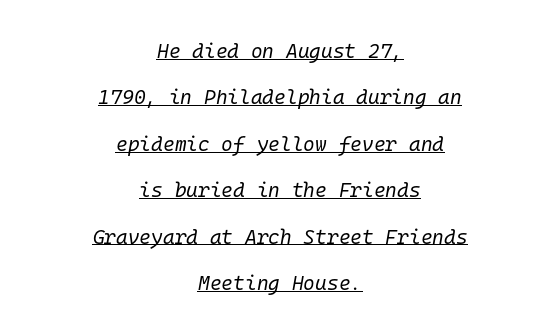
The image shows 20 px text type, italic (leaning right); set centered, loose line spacing (2.32x), normal letter spacing, underlined.
